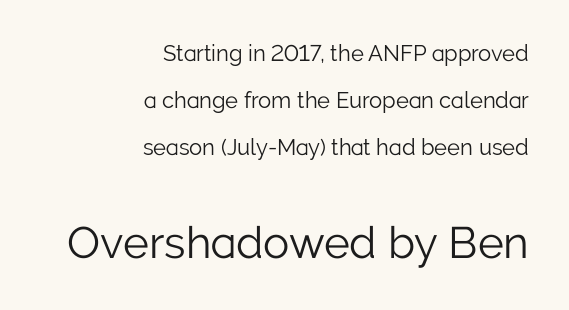
Here the glyphs are tracked normally, forming tight word shapes. Any mark beneath the type? The region is blank. No heavy texture on the line: the type isn't bold. Type size steps up from the first block to the second. These lines stack with their right ends in a neat column. The space between consecutive lines is lavish.
